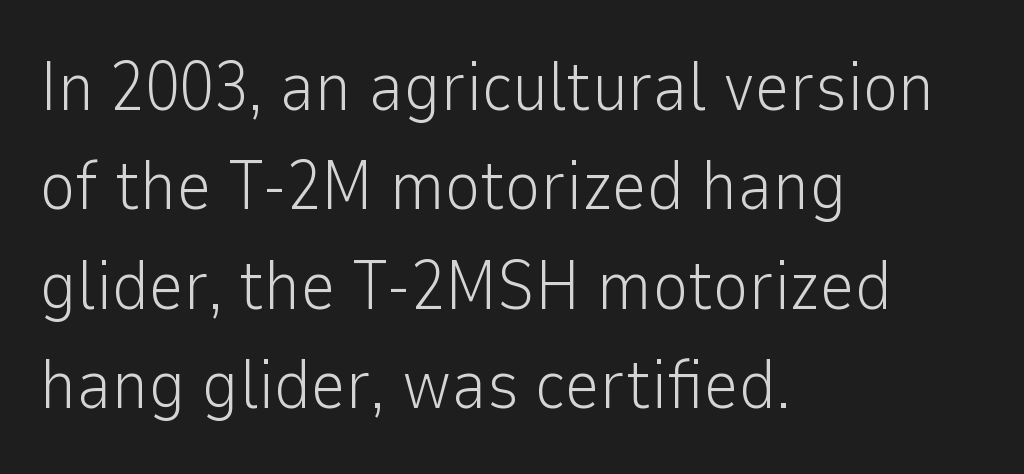
Is there much room between lines? A standard amount, neither cramped nor airy. This sample uses plain, unmodified letter spacing. The foot of each line stays bare and open. Casual observation: everything's shoved over to the left. Varying glyph widths throughout — classic text-font behaviour. Characters remain perfectly vertical along every line.
